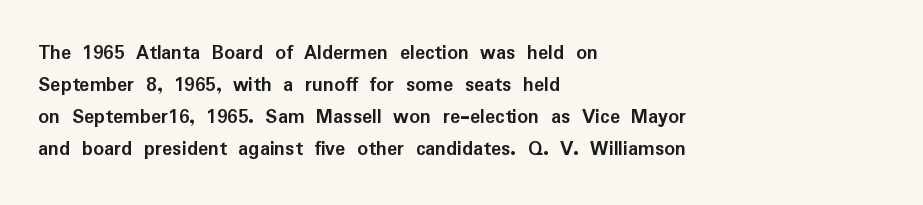
Q: Is the text bold? A: Yes.
Q: Is the text italic (slanted)? A: No, it is upright.
Q: Is the text underlined? A: No.
Q: How is the paragraph aligned? A: Left-aligned.
Q: Is the spacing between letters normal or unusually wide? A: Normal.
Q: Is the spacing between lines tight, normal or loose? A: Normal.
